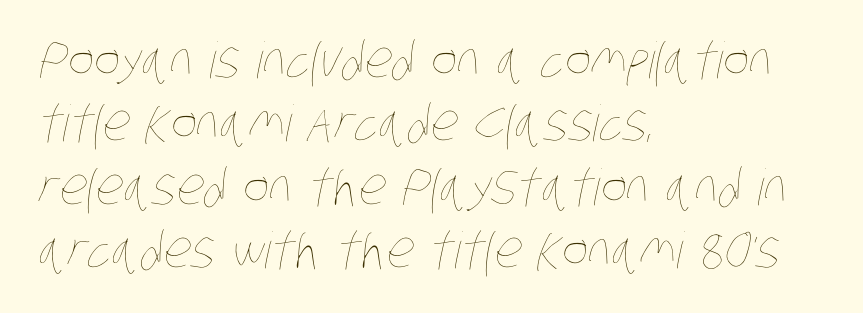
The image shows 50 px thin, condensed type; set left-aligned, normal line spacing (1.27x), normal letter spacing, not underlined; low stroke contrast and a large x-height.
